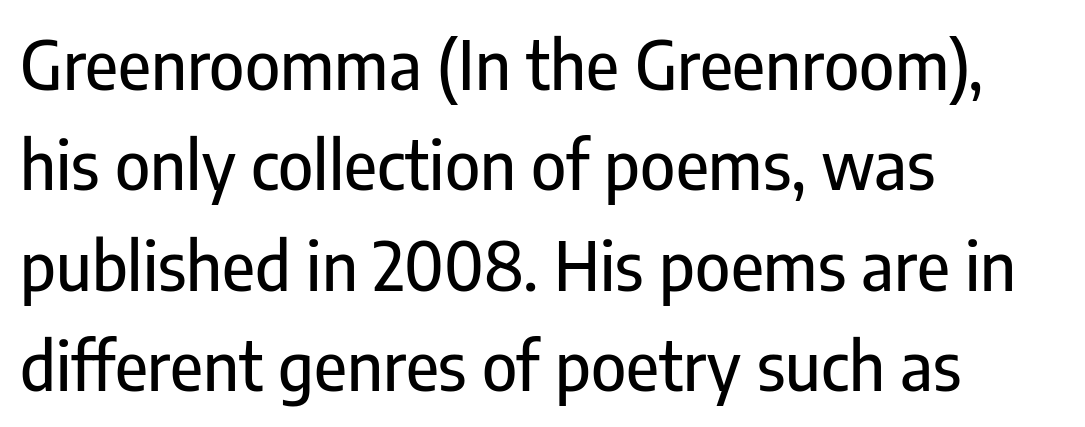
Notice how descenders clear the ascenders below comfortably — that's standard leading. The glyphs in this specimen are sans serif. Type without underlining. A classic flush-left, rag-right setting is used for this passage. When letters stand straight like this, we call the style roman or upright. Nothing unusual about the tracking: characters are spaced as the font intends.
